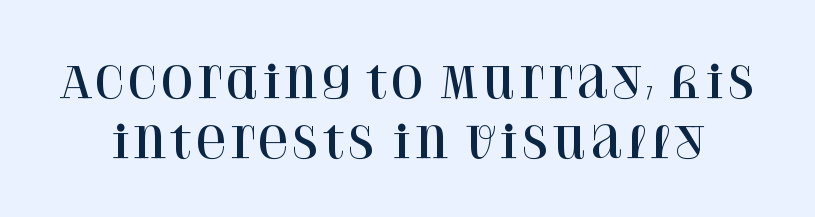
{"serif": "yes", "italic": "no", "width": "normal", "stroke_contrast": "high", "x_height": "large", "monospaced": "no", "underline": "no", "line_spacing": "normal", "line_spacing_ratio": 1.39, "letter_spacing": "normal", "letter_spacing_em": 0.0, "glyph_px": 43}
